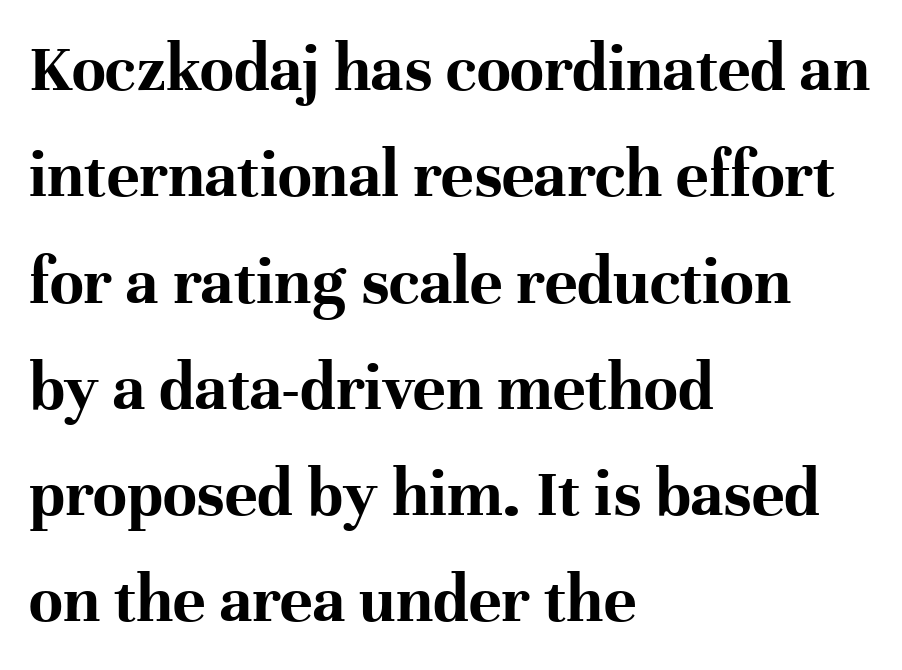
{"serif": "yes", "italic": "no", "bold": "yes", "weight": "bold", "width": "normal", "stroke_contrast": "high", "x_height": "medium", "monospaced": "no", "underline": "no", "align": "left", "line_spacing": "normal", "line_spacing_ratio": 1.54, "letter_spacing": "normal", "letter_spacing_em": 0.0, "glyph_px": 69}
